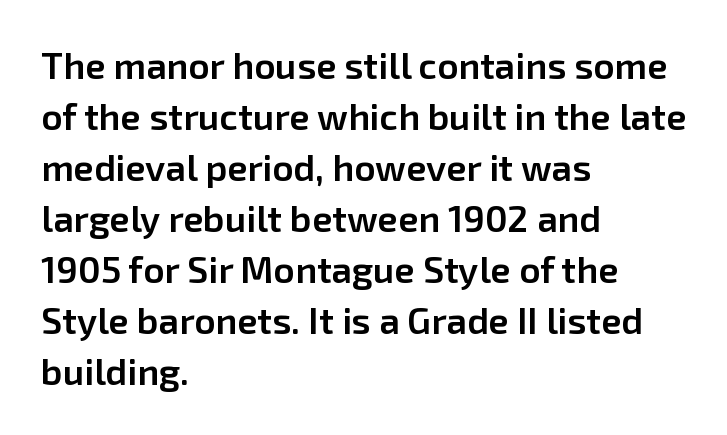
What stands out about the letter spacing? Nothing — it is the standard amount. Weight check: semibold — heavier than regular, not quite bold. The specimen omits any rule beneath the text block's lines. These lines are rendered in a variable-pitch font.
